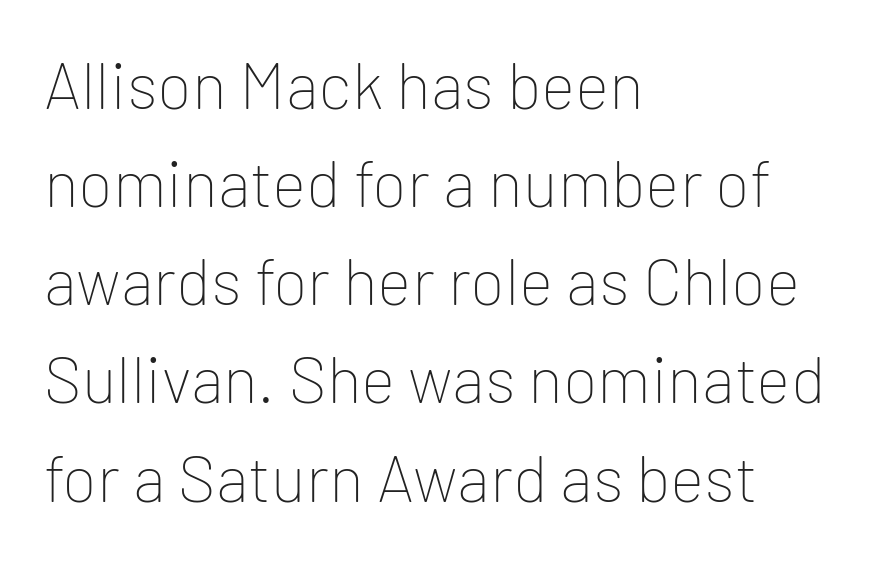
{"serif": "no", "italic": "no", "bold": "no", "weight": "thin", "width": "normal", "stroke_contrast": "low", "x_height": "medium", "monospaced": "no", "underline": "no", "align": "left", "line_spacing": "normal", "line_spacing_ratio": 1.51, "letter_spacing": "normal", "letter_spacing_em": 0.0, "glyph_px": 65}
